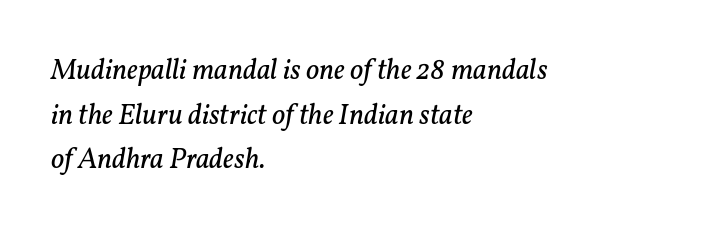
Standard letterfit; no display-style spreading of the glyphs. The baseline area is clear. Notice how descenders clear the ascenders below comfortably — that's standard leading. Unbolded letterforms with no extra heft.
